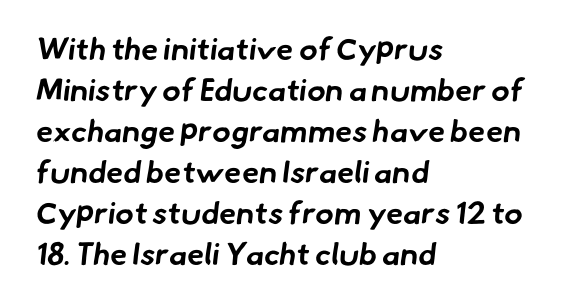
Character widths vary here, with narrow letters taking less room than wide ones. Nope, no serifs anywhere on these letters. Check the space under the baseline: it is left empty. In terms of weight, the rendering is a true, heavy bold. The space between consecutive lines is moderate.
